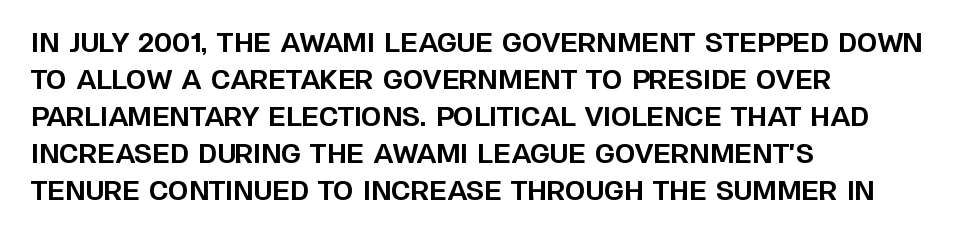
{"italic": "no", "bold": "yes", "underline": "no", "align": "left", "line_spacing": "normal", "line_spacing_ratio": 1.42, "letter_spacing": "normal", "letter_spacing_em": 0.0, "glyph_px": 26}
